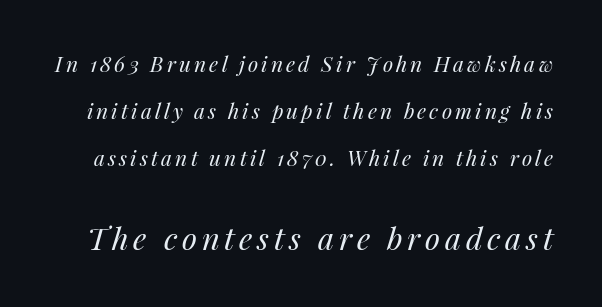
The image shows 31 px regular-weight type, italic (leaning right); set loose line spacing (2.25x), not underlined; the second (bottom) block is 1.48x larger; medium stroke contrast and a medium x-height.
